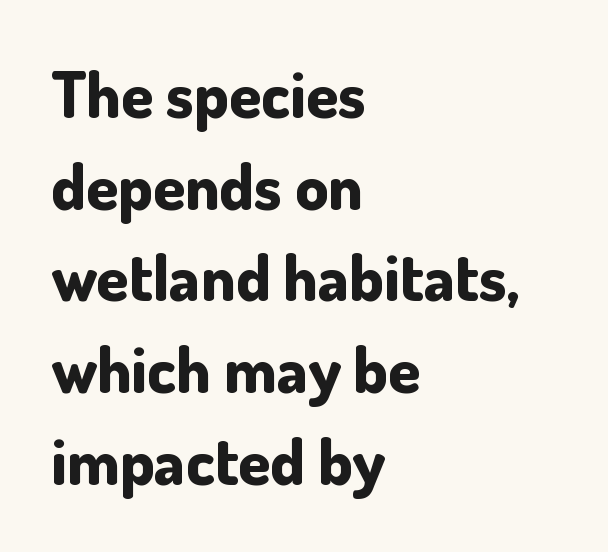
{"serif": "no", "italic": "no", "bold": "yes", "weight": "bold", "width": "normal", "stroke_contrast": "low", "x_height": "small", "monospaced": "no", "underline": "no", "align": "left", "line_spacing": "normal", "line_spacing_ratio": 1.41, "letter_spacing": "normal", "letter_spacing_em": 0.0, "glyph_px": 65}
